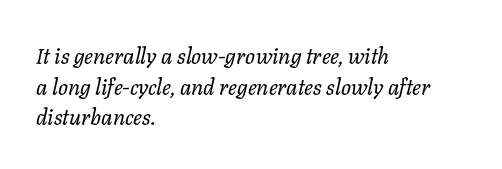
The image shows 22 px text type, italic (leaning right); set left-aligned, normal line spacing (1.39x), normal letter spacing, not underlined.
